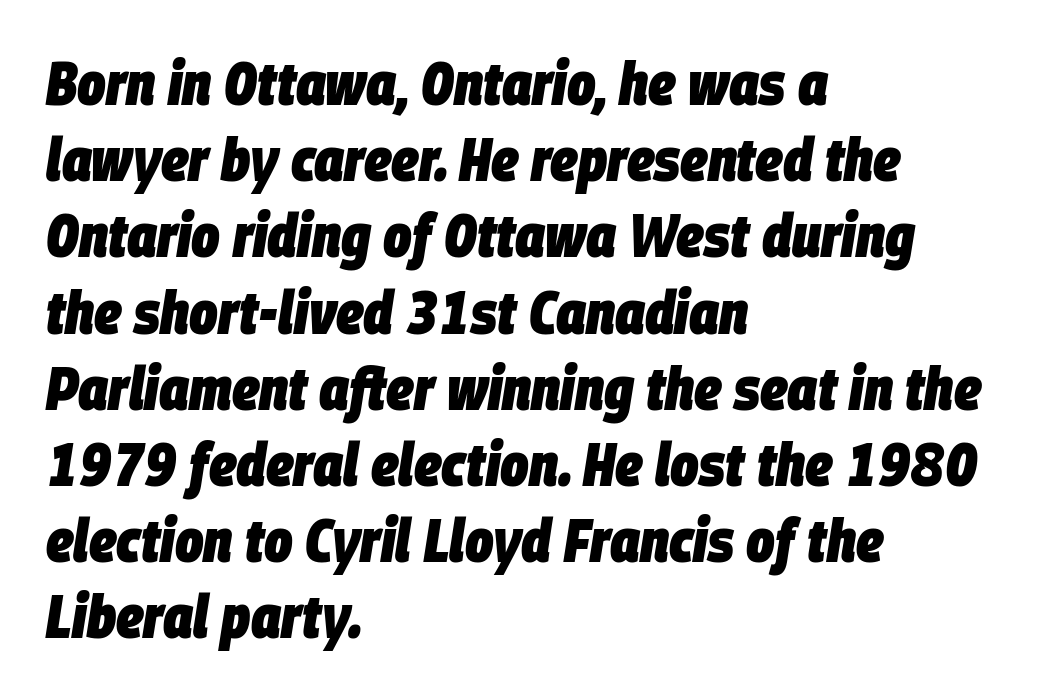
{"italic": "yes", "lean": "right", "slant_degrees": 9, "bold": "yes", "weight": "heavy", "width": "condensed", "stroke_contrast": "low", "x_height": "large", "monospaced": "no", "underline": "no", "align": "left", "line_spacing": "normal", "line_spacing_ratio": 1.27, "letter_spacing": "normal", "letter_spacing_em": 0.0, "glyph_px": 60}
